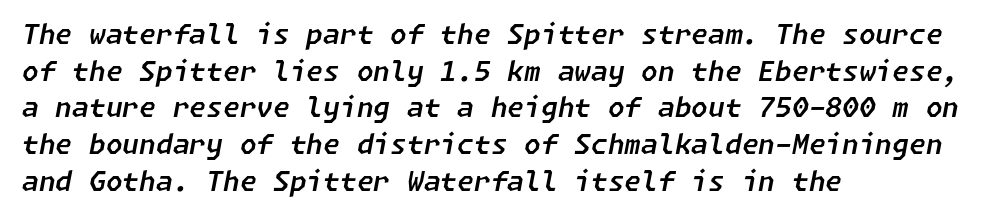
{"italic": "yes", "lean": "right", "slant_degrees": 11, "underline": "no", "align": "left", "line_spacing": "normal", "line_spacing_ratio": 1.36, "letter_spacing": "normal", "letter_spacing_em": 0.0, "glyph_px": 27}
